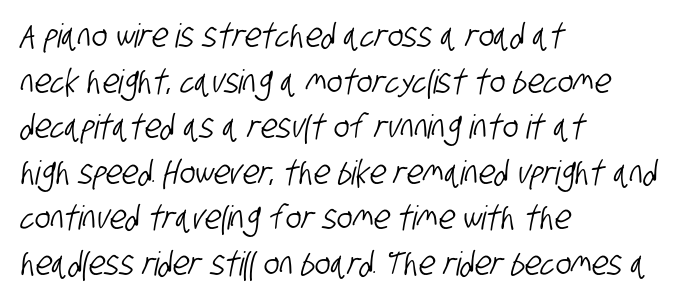
Q: Is the typeface a serif or a sans-serif typeface? A: Sans-serif.
Q: Is the text underlined? A: No.
Q: How is the paragraph aligned? A: Left-aligned.
Q: Is the spacing between letters normal or unusually wide? A: Normal.
Q: Is the spacing between lines tight, normal or loose? A: Normal.
Q: Width (condensed, normal, or wide)? A: Condensed.
Q: Stroke contrast? A: Low.
Q: x-height? A: Large.
Q: Monospaced? A: No.
